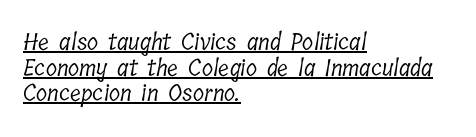
The lines in this sample share a left origin and differ only in where they stop. A typographer would call this underscored text. Is the stroke heavy? The answer is a plain regular-or-lighter. Quick note: interline space is minimal. Spacing between characters is what you'd get straight out of the box.
